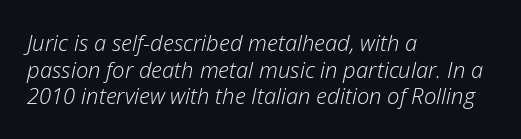
No extra tracking has been applied to these lines. A quiet, ordinary-to-light weight characterises the typeface. Bare-footed words on every line. Leftover space on each line is placed entirely after the last word. If you drew a line through each stem, it would be angled.
